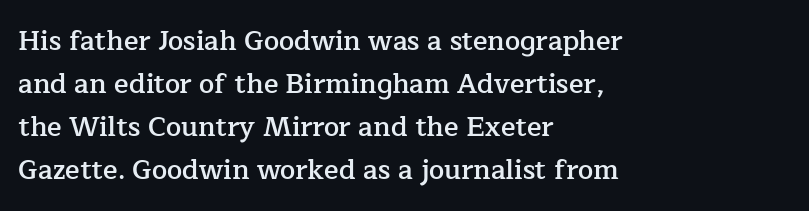
{"italic": "no", "bold": "semi", "underline": "no", "align": "left", "line_spacing": "normal", "line_spacing_ratio": 1.59, "letter_spacing": "normal", "letter_spacing_em": 0.0, "glyph_px": 27}
